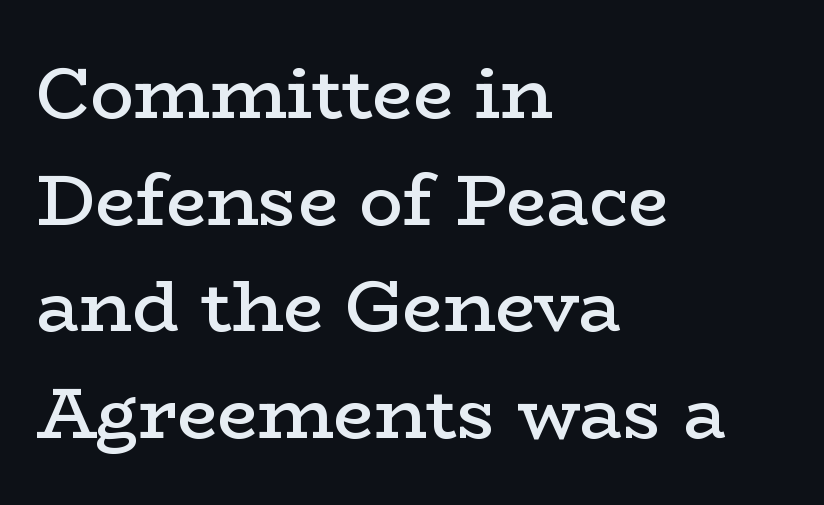
The image shows 72 px semibold, wide serif type, upright; set left-aligned, normal line spacing (1.48x), normal letter spacing, not underlined; low stroke contrast and a medium x-height.
